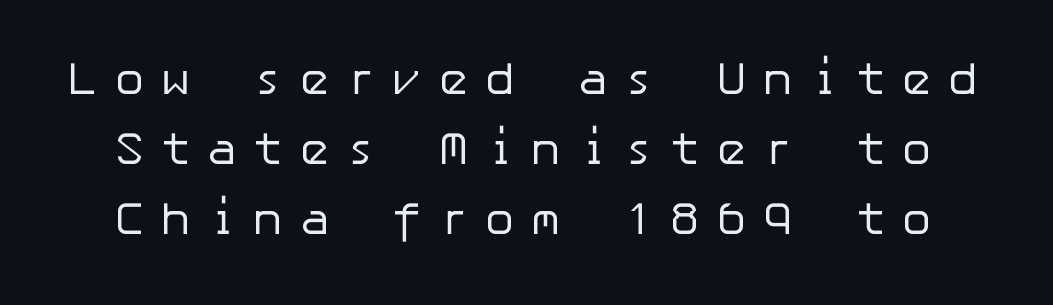
Quick note: underline off. Vertical stems look standard width or narrower in stroke. This is sans-serif lettering, the kind often seen on screens and signage. The line texture is sparse and dotted thanks to wide tracking.
